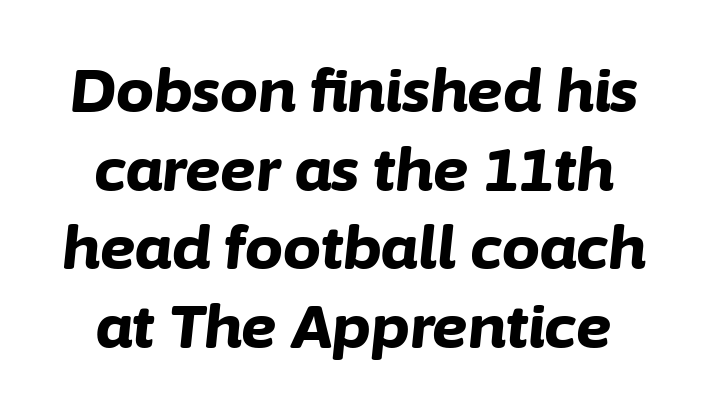
The image shows 60 px bold type, italic (leaning right); set normal line spacing (1.31x), normal letter spacing, not underlined; low stroke contrast and a medium x-height.
